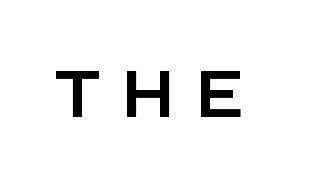
{"serif": "no", "italic": "no", "width": "normal", "stroke_contrast": "low", "x_height": "large", "monospaced": "no", "underline": "no", "letter_spacing": "wide", "letter_spacing_em": 0.32, "glyph_px": 65}
